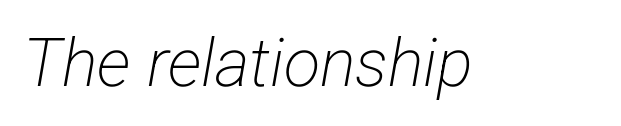
The image shows 67 px light, condensed sans-serif type; set normal letter spacing, not underlined; low stroke contrast and a medium x-height.
